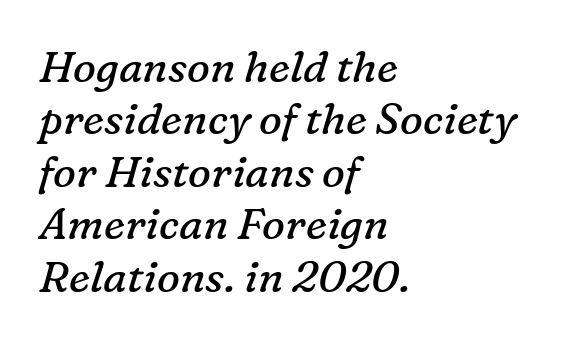
Q: Is the text bold? A: No.
Q: Is the text italic (slanted)? A: Yes, it leans right by about 16 degrees.
Q: Is the typeface a serif or a sans-serif typeface? A: Serif.
Q: Is the text underlined? A: No.
Q: How is the paragraph aligned? A: Left-aligned.
Q: Is the spacing between letters normal or unusually wide? A: Normal.
Q: Width (condensed, normal, or wide)? A: Normal.
Q: Stroke contrast? A: Low.
Q: x-height? A: Medium.
Q: Monospaced? A: No.
